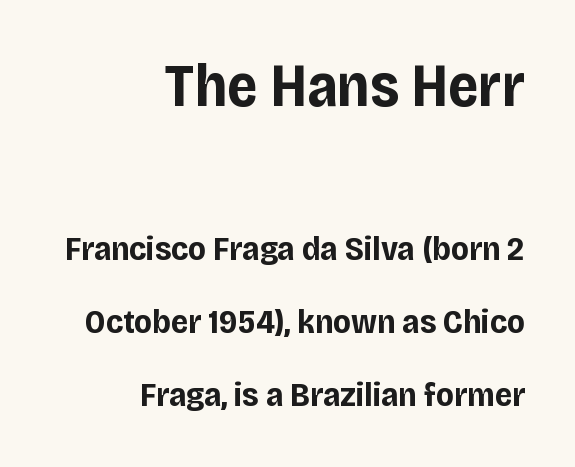
{"serif": "no", "italic": "no", "bold": "yes", "weight": "bold", "width": "normal", "stroke_contrast": "low", "x_height": "large", "monospaced": "no", "underline": "no", "align": "right", "line_spacing": "loose", "line_spacing_ratio": 2.16, "letter_spacing": "normal", "letter_spacing_em": 0.0, "larger_block": "first", "size_ratio": 1.76, "glyph_px": 60}
